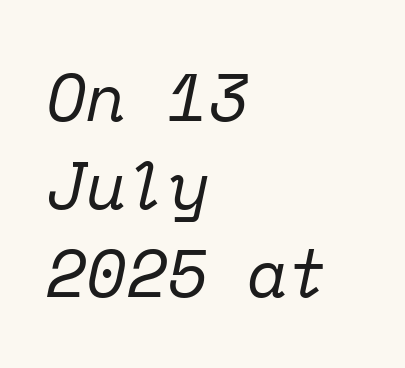
Inter-character spacing is left at the font's built-in metrics. Stroke mass is kept to a normal reading level or below. Unmarked baselines from the first word to the last. Reading down the block, your eye returns to a fixed left position each line. The line-height multiplier appears to be the usual default.
